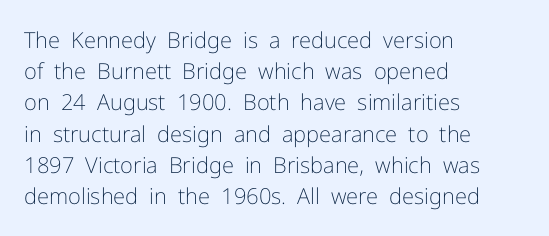
Every row of glyphs begins at an identical x-position on the left. The typesetting does not lean heavy: it is not bold. One glance says typical: line gaps are just what's usual. Underlining? Definitely not there.
